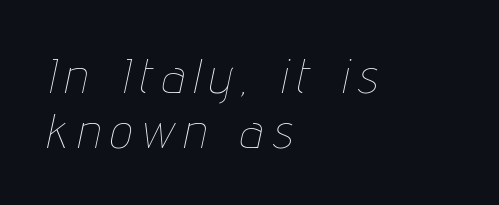
The image shows 49 px thin, condensed type, italic (leaning right); set left-aligned, tight line spacing (1.12x), unusually wide letter spacing (+0.21 em), not underlined; low stroke contrast and a medium x-height.
